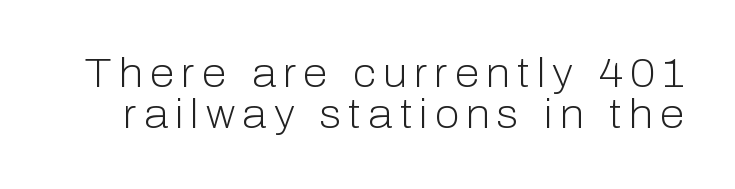
Q: Is the text bold? A: No.
Q: Is the text italic (slanted)? A: No, it is upright.
Q: Is the typeface a serif or a sans-serif typeface? A: Sans-serif.
Q: Is the text underlined? A: No.
Q: Is the spacing between lines tight, normal or loose? A: Tight.
Q: Width (condensed, normal, or wide)? A: Normal.
Q: Stroke contrast? A: Low.
Q: x-height? A: Medium.
Q: Monospaced? A: No.
